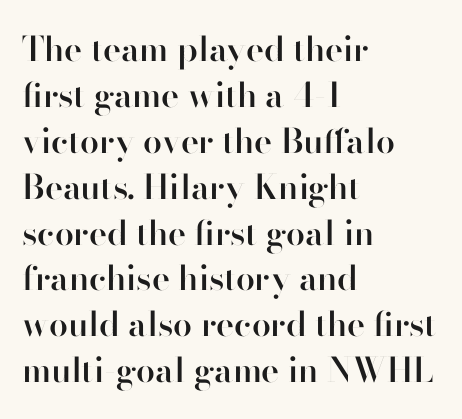
{"serif": "no", "italic": "no", "bold": "semi", "weight": "semibold", "width": "normal", "stroke_contrast": "high", "x_height": "small", "monospaced": "no", "underline": "no", "align": "left", "line_spacing": "normal", "line_spacing_ratio": 1.35, "letter_spacing": "normal", "letter_spacing_em": 0.0, "glyph_px": 34}
